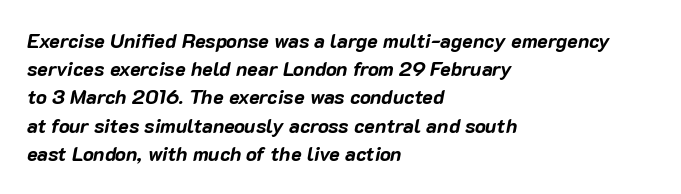
Q: Is the text bold? A: Yes.
Q: Is the text italic (slanted)? A: Yes, it leans right by about 10 degrees.
Q: Is the text underlined? A: No.
Q: How is the paragraph aligned? A: Left-aligned.
Q: Is the spacing between letters normal or unusually wide? A: Normal.
Q: Is the spacing between lines tight, normal or loose? A: Normal.
